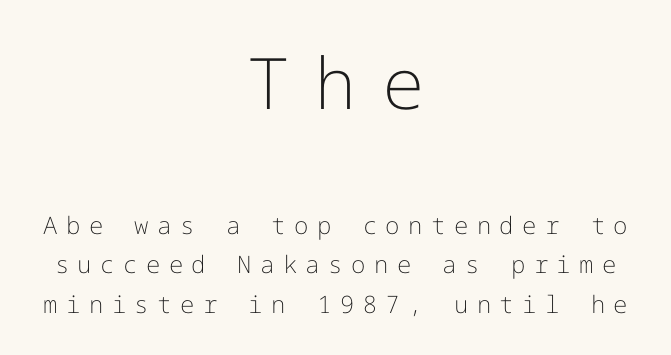
Stems here are at most as thick as an everyday book face. Anything drawn beneath the words? Only blank space. Each letter's strokes conclude bluntly, with no projecting serifs. The more generous point size was reserved for the upper chunk. The compositor balanced each line on the midline. Does extra space separate the letters? Yes, quite a lot of it.
